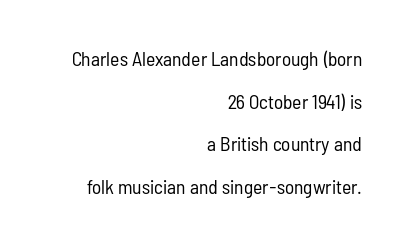
The typography opts for an upright posture over an oblique one. Rows of type keep a wide berth in the vertical direction. Anything drawn beneath the words? Only blank space. These lines stack with their right ends in a neat column. Weight: not bold — regular or lighter. The passage shown has conventional tracking throughout.
